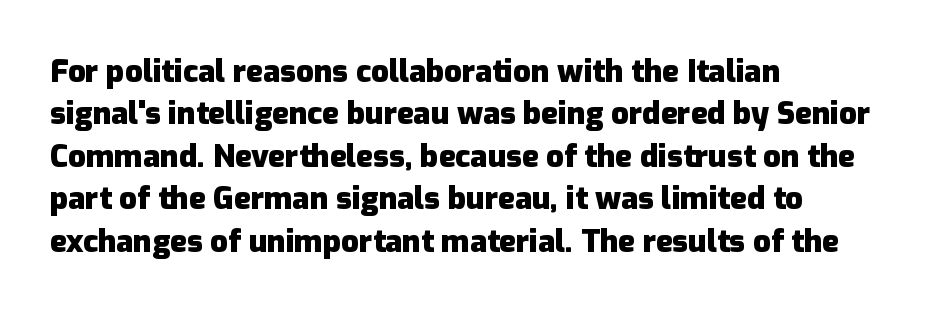
The rendering uses natural spacing where letterforms have individual widths. The face used here is rendered with its standard letterfit. What weight is shown? A full bold with thick strokes. The rendering shows plain stroke endings on the letterforms — a sans-serif design. Leading: standard.
